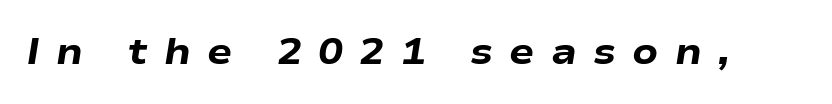
Q: Is the text bold? A: Yes.
Q: Is the text italic (slanted)? A: Yes, it leans right by about 9 degrees.
Q: Is the text underlined? A: No.
Q: Is the spacing between letters normal or unusually wide? A: Unusually wide.
Q: Width (condensed, normal, or wide)? A: Wide.
Q: Stroke contrast? A: Low.
Q: x-height? A: Medium.
Q: Monospaced? A: No.
